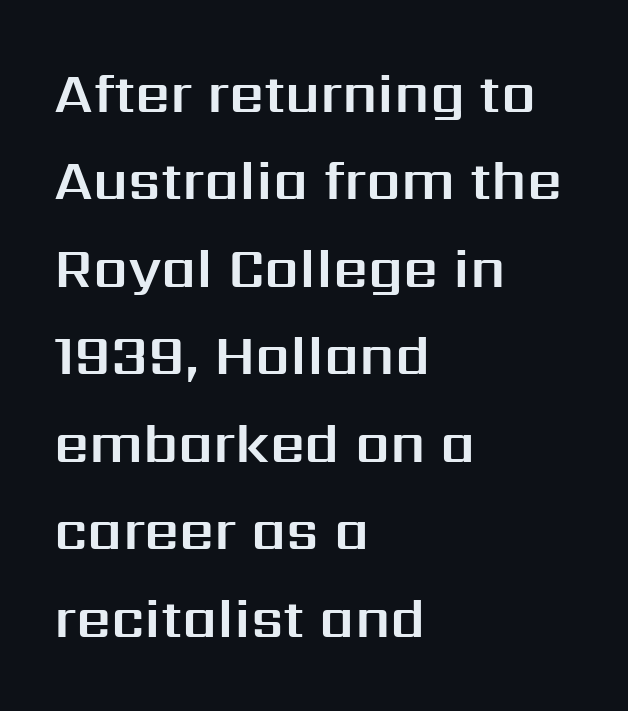
{"serif": "no", "italic": "no", "width": "normal", "stroke_contrast": "medium", "x_height": "medium", "monospaced": "no", "underline": "no", "align": "left", "line_spacing": "normal", "line_spacing_ratio": 1.59, "letter_spacing": "normal", "letter_spacing_em": 0.0, "glyph_px": 55}
